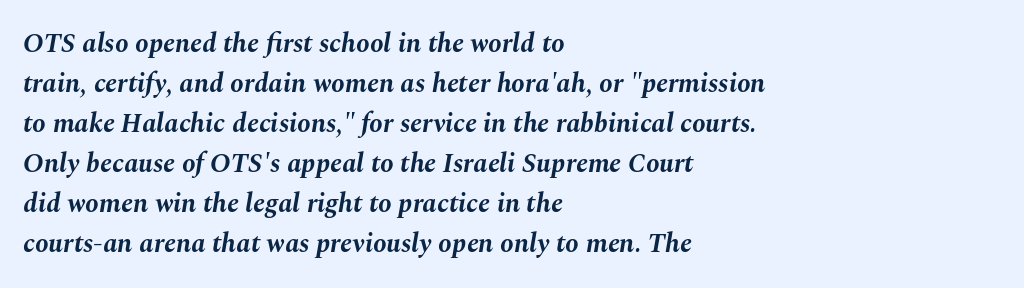
{"italic": "yes", "lean": "right", "slant_degrees": 10, "bold": "yes", "underline": "no", "align": "left", "line_spacing": "normal", "line_spacing_ratio": 1.48, "letter_spacing": "normal", "letter_spacing_em": 0.0, "glyph_px": 27}
